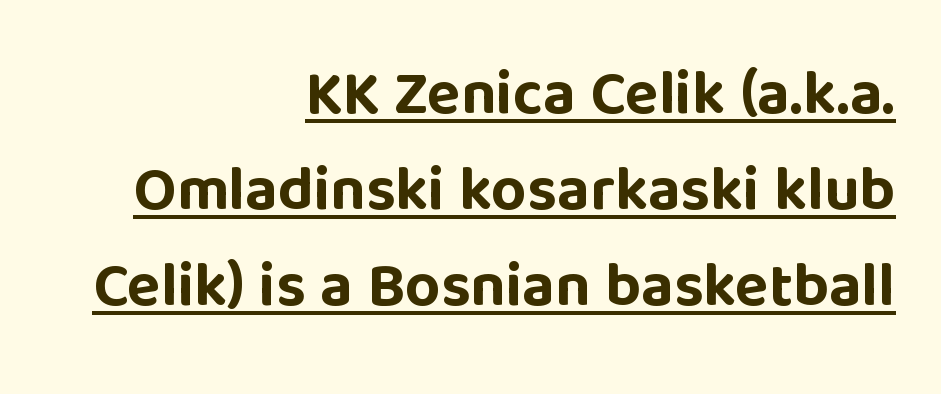
The image shows 62 px bold sans-serif type, upright; set right-aligned, normal line spacing (1.55x), normal letter spacing, underlined; low stroke contrast and a large x-height.
